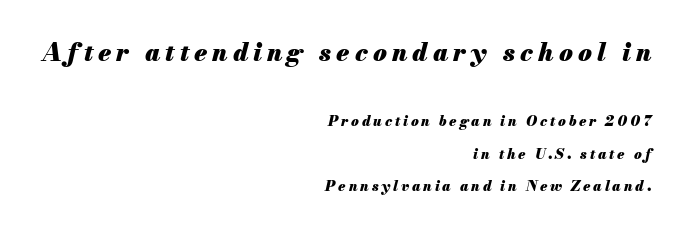
The image shows 25 px bold type, italic (leaning right); set right-aligned, loose line spacing (2.33x), unusually wide letter spacing (+0.2 em), not underlined; the first (top) block is 1.79x larger.
